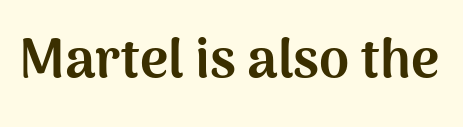
Posture: straight, roman, zero tilt. A sans-serif font was chosen for this passage. Think of a printed novel: that variable character pitch is what you see here. Stroke thickness is high; the sample reads as a true bold. The passage shown has conventional tracking throughout. The zone under the glyphs is completely vacant.
